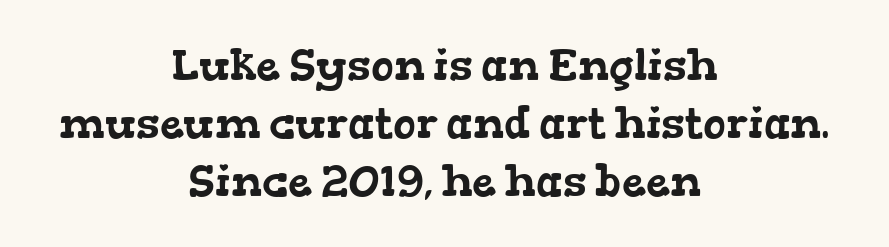
The image shows 43 px wide serif type; set centered, normal line spacing (1.35x), normal letter spacing, not underlined; low stroke contrast and a medium x-height.
